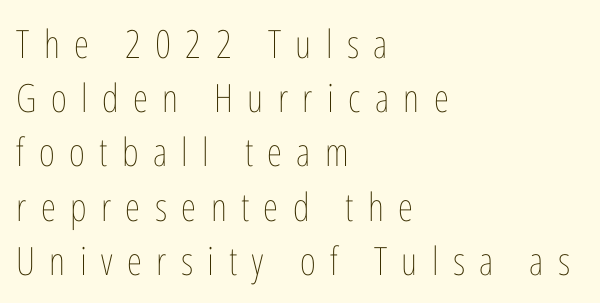
Q: Is the text bold? A: No.
Q: Is the text italic (slanted)? A: No, it is upright.
Q: Is the text underlined? A: No.
Q: How is the paragraph aligned? A: Left-aligned.
Q: Is the spacing between letters normal or unusually wide? A: Unusually wide.
Q: Is the spacing between lines tight, normal or loose? A: Normal.
Q: Width (condensed, normal, or wide)? A: Condensed.
Q: Stroke contrast? A: Low.
Q: x-height? A: Medium.
Q: Monospaced? A: No.
